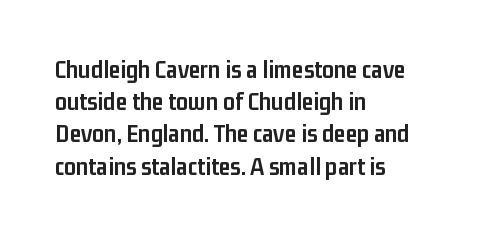
Descenders hang freely into open space. Rendered with straight, roman letterforms. The strokes are fattened all the way to bold. This rendering uses left alignment, leaving the right contour irregular.
